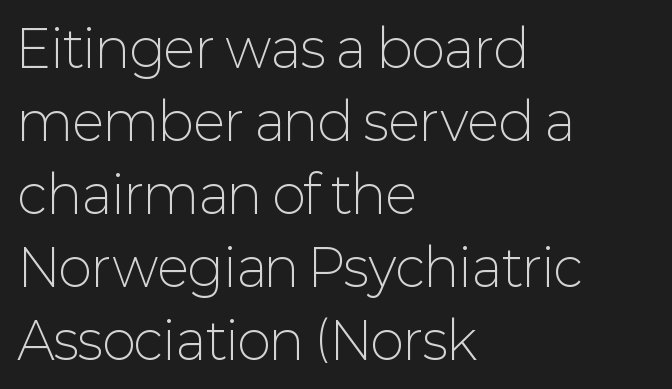
{"serif": "no", "italic": "no", "bold": "no", "weight": "light", "width": "normal", "stroke_contrast": "low", "x_height": "medium", "monospaced": "no", "underline": "no", "align": "left", "line_spacing": "normal", "line_spacing_ratio": 1.43, "letter_spacing": "normal", "letter_spacing_em": 0.0, "glyph_px": 51}
